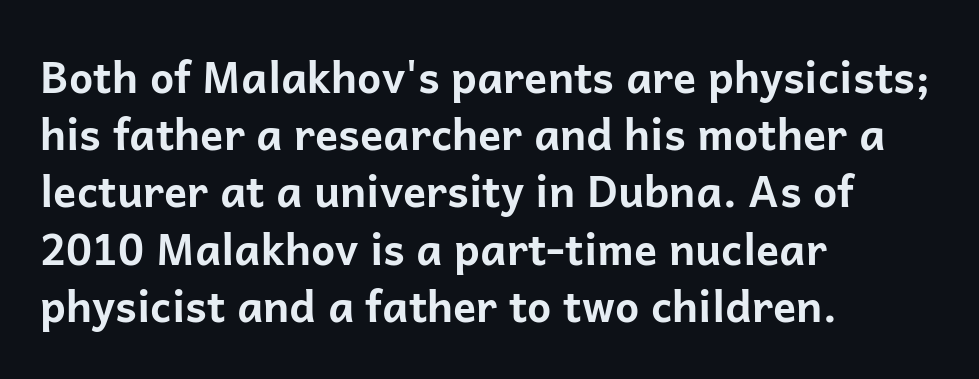
{"serif": "no", "italic": "no", "bold": "yes", "weight": "bold", "width": "normal", "stroke_contrast": "low", "x_height": "medium", "monospaced": "no", "underline": "no", "align": "left", "line_spacing": "normal", "line_spacing_ratio": 1.33, "letter_spacing": "normal", "letter_spacing_em": 0.0, "glyph_px": 43}
